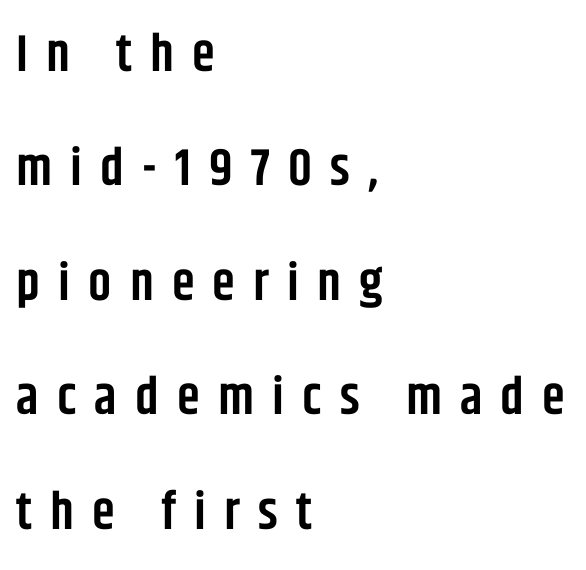
Q: Is the text bold? A: Semi-bold.
Q: Is the text italic (slanted)? A: No, it is upright.
Q: Is the typeface a serif or a sans-serif typeface? A: Sans-serif.
Q: Is the text underlined? A: No.
Q: How is the paragraph aligned? A: Left-aligned.
Q: Is the spacing between letters normal or unusually wide? A: Unusually wide.
Q: Is the spacing between lines tight, normal or loose? A: Loose.
Q: Width (condensed, normal, or wide)? A: Condensed.
Q: Stroke contrast? A: Low.
Q: x-height? A: Large.
Q: Monospaced? A: No.
